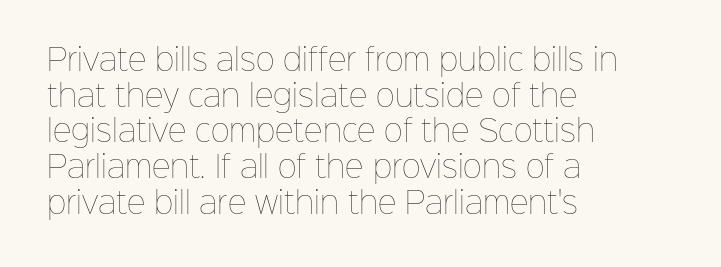
The image shows 29 px thin type, upright; set left-aligned, line spacing 1.23x, normal letter spacing, not underlined; low stroke contrast and a medium x-height.
